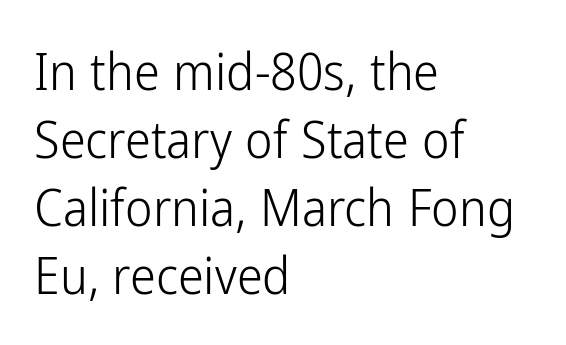
Q: Is the text bold? A: No.
Q: Is the text italic (slanted)? A: No, it is upright.
Q: Is the typeface a serif or a sans-serif typeface? A: Sans-serif.
Q: Is the text underlined? A: No.
Q: How is the paragraph aligned? A: Left-aligned.
Q: Is the spacing between letters normal or unusually wide? A: Normal.
Q: Is the spacing between lines tight, normal or loose? A: Normal.
Q: Width (condensed, normal, or wide)? A: Condensed.
Q: Stroke contrast? A: Low.
Q: x-height? A: Medium.
Q: Monospaced? A: No.
